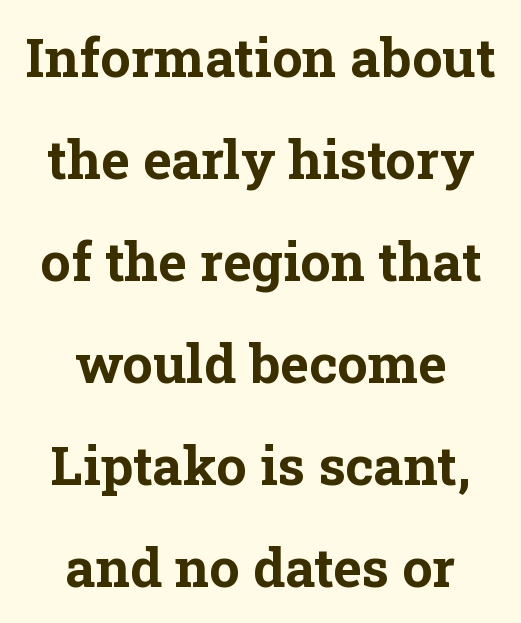
{"serif": "yes", "italic": "no", "bold": "yes", "weight": "bold", "width": "normal", "stroke_contrast": "low", "x_height": "medium", "monospaced": "no", "underline": "no", "align": "center", "line_spacing_ratio": 1.89, "letter_spacing": "normal", "letter_spacing_em": 0.0, "glyph_px": 54}
